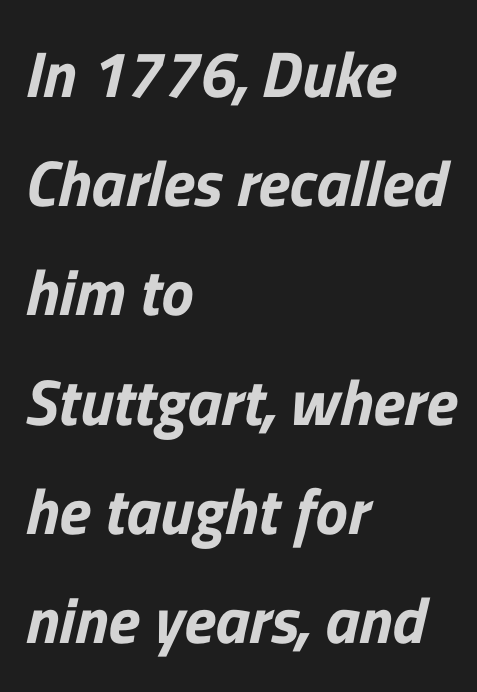
The image shows 65 px sans-serif type; set left-aligned, normal line spacing (1.68x), normal letter spacing, not underlined; low stroke contrast and a medium x-height.
